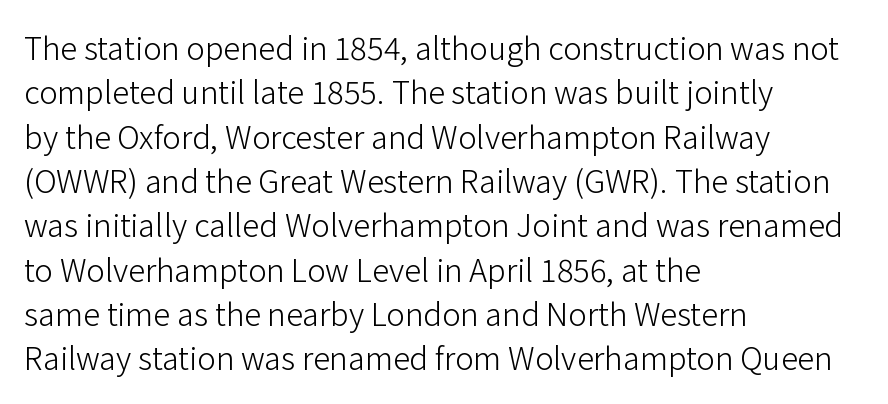
A typesetter would call this leading conventional body-copy spacing. To sum up the face: it is a sans, with no serifs. Horizontally, the lines are justified to the leading edge only. Nothing heavy about these letters — not bold at all.
